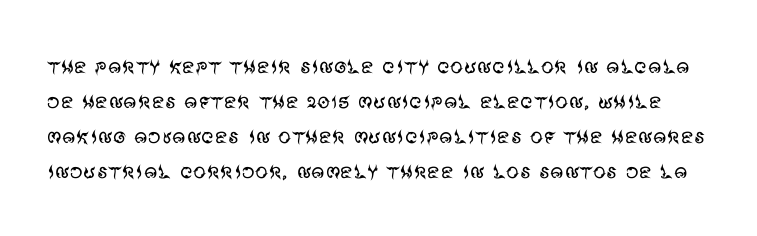
{"italic": "no", "bold": "no", "underline": "no", "line_spacing": "normal", "line_spacing_ratio": 1.35, "letter_spacing": "normal", "letter_spacing_em": 0.0, "glyph_px": 26}
